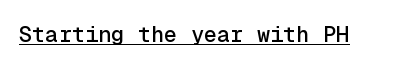
The image shows 22 px text type, upright; set normal letter spacing, underlined.
